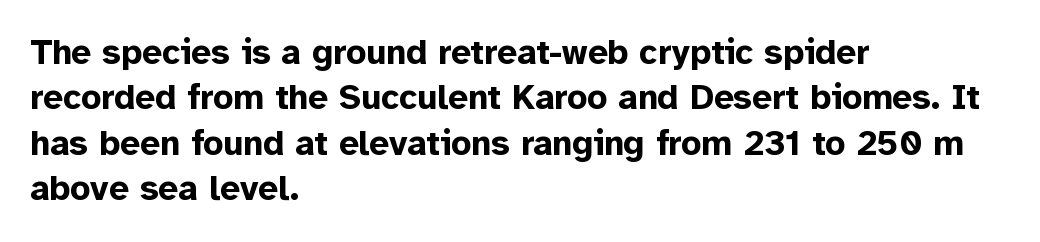
{"serif": "no", "italic": "no", "bold": "yes", "weight": "bold", "width": "normal", "stroke_contrast": "low", "x_height": "medium", "monospaced": "no", "underline": "no", "align": "left", "line_spacing": "normal", "line_spacing_ratio": 1.3, "letter_spacing": "normal", "letter_spacing_em": 0.0, "glyph_px": 35}
